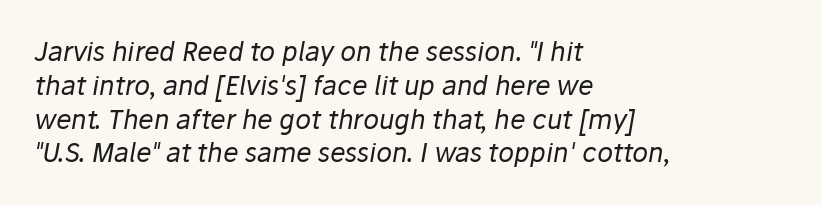
Tracking here is standard; glyphs follow each other at the usual distance. Summary of vertical rhythm: regular, with standard interline spacing. The words here are not underlined. There's an unmistakable incline to the writing here. Stroke thickness stays within the range of a standard reading face or lighter.
